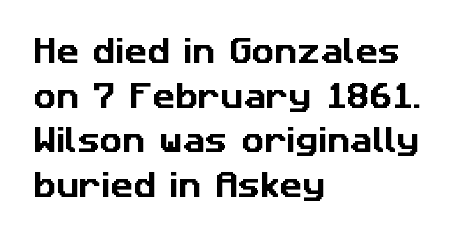
The image shows 28 px sans-serif type; set left-aligned, normal line spacing (1.59x), normal letter spacing, not underlined; low stroke contrast and a medium x-height.
